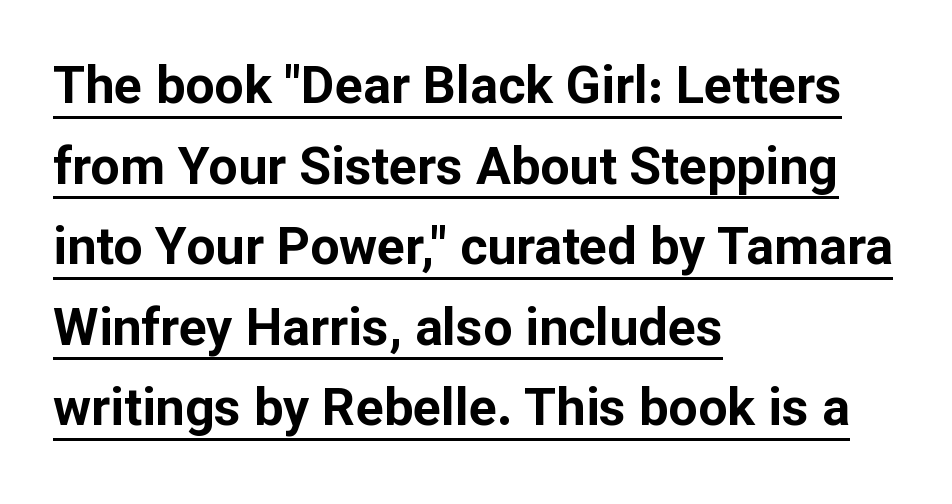
Caption: multi-line text, flush left, ragged right. Does a line run under the words? Yes, clearly. The lines sit at an ordinary, default distance from one another. Do the characters align in a grid? No, the font is proportional. The font is running at its bold setting. Here the glyphs are tracked normally, forming tight word shapes.
